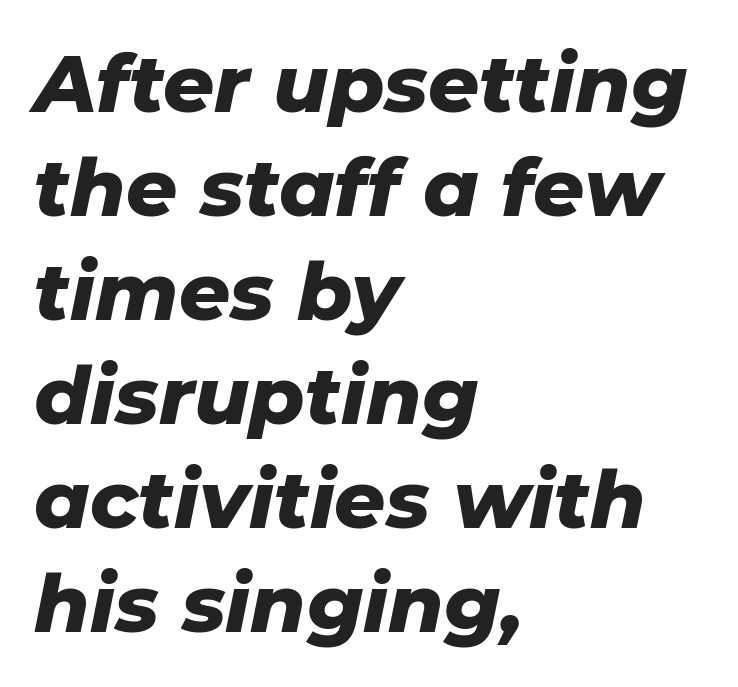
The image shows 80 px heavy type, italic (leaning right); set left-aligned, normal line spacing (1.3x), normal letter spacing, not underlined; low stroke contrast and a medium x-height.
